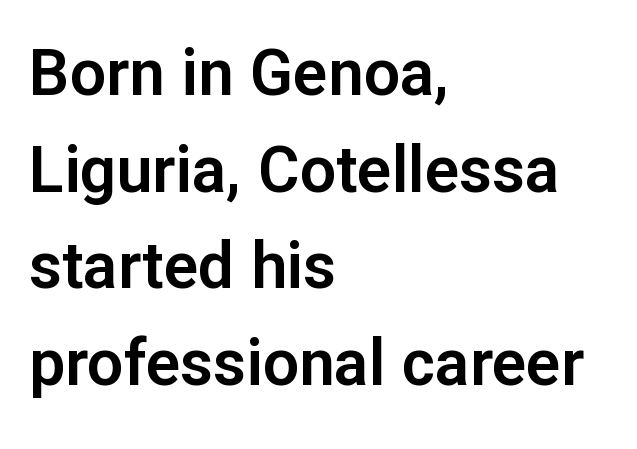
{"serif": "no", "italic": "no", "width": "normal", "stroke_contrast": "low", "x_height": "medium", "monospaced": "no", "underline": "no", "align": "left", "line_spacing": "normal", "line_spacing_ratio": 1.51, "letter_spacing": "normal", "letter_spacing_em": 0.0, "glyph_px": 64}
